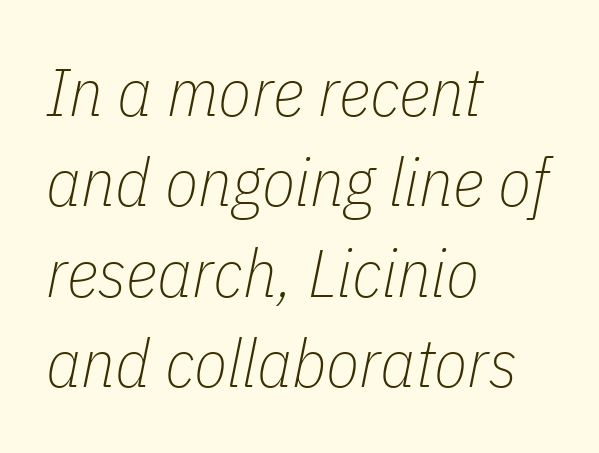
Q: Is the text bold? A: No.
Q: Is the text italic (slanted)? A: Yes, it leans right by about 11 degrees.
Q: Is the text underlined? A: No.
Q: How is the paragraph aligned? A: Left-aligned.
Q: Is the spacing between letters normal or unusually wide? A: Normal.
Q: Is the spacing between lines tight, normal or loose? A: Normal.
Q: Width (condensed, normal, or wide)? A: Condensed.
Q: Stroke contrast? A: Low.
Q: x-height? A: Medium.
Q: Monospaced? A: No.
